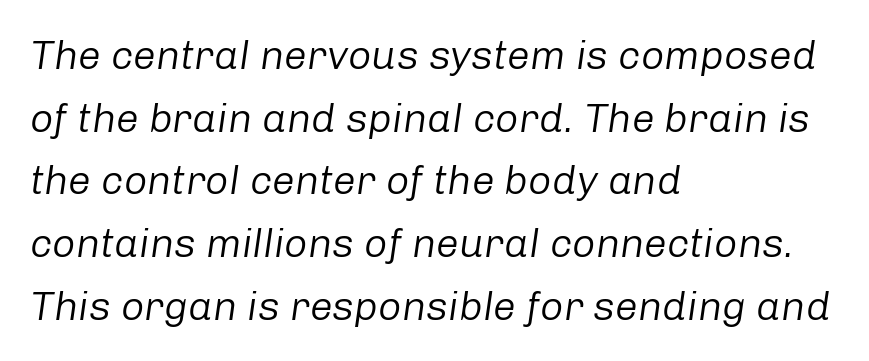
Tall strokes in this sample are angled rather than plumb. The strokes are not fattened; the text isn't bold. Anything drawn beneath the words? Only blank space. The ragged edge is on the right, which tells us the setting is flush left.
